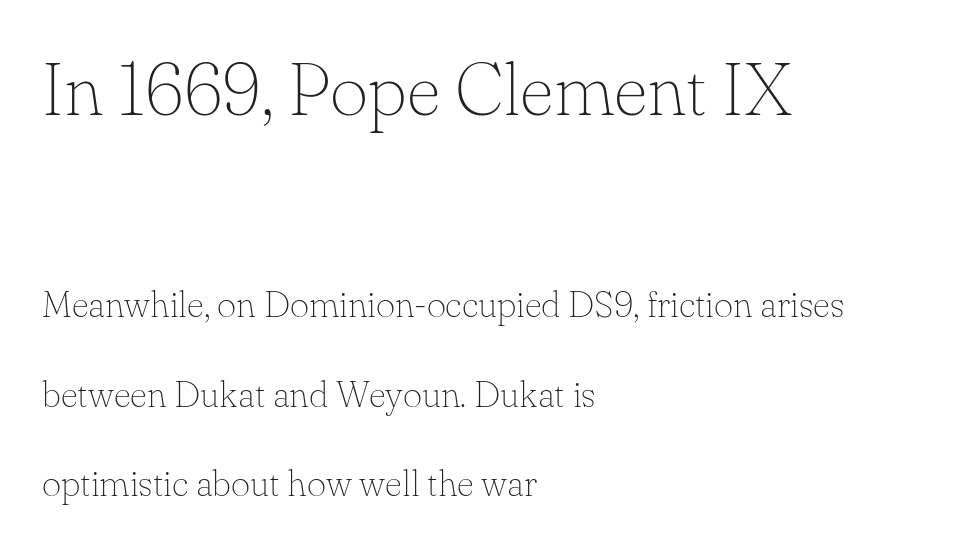
The image shows 74 px thin serif type, upright; set left-aligned, loose line spacing (2.42x), normal letter spacing, not underlined; the first (top) block is 2.0x larger; low stroke contrast and a small x-height.
